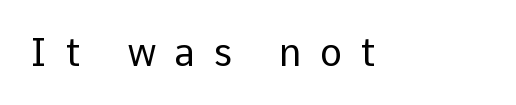
The image shows 38 px regular-weight sans-serif type, upright; set unusually wide letter spacing (+0.49 em), not underlined; low stroke contrast and a medium x-height.
